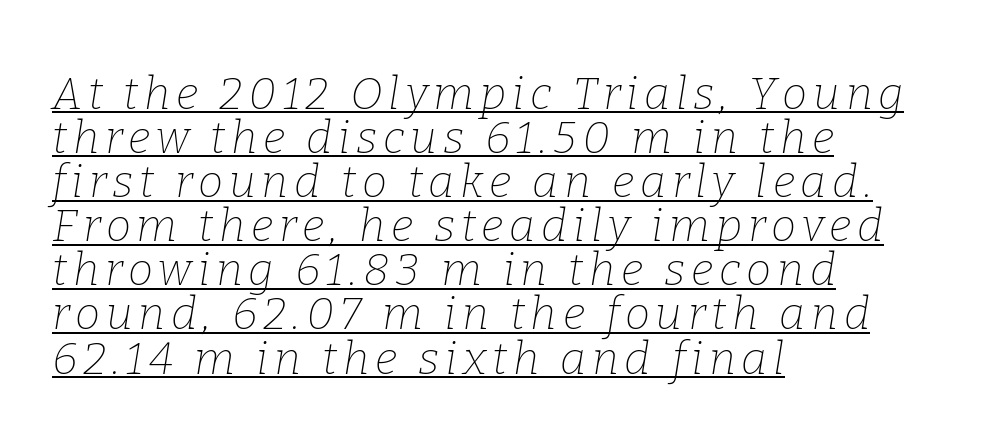
The font family rendered here belongs to the serif group. Is the type heavy? It reads as light-to-regular instead. The rendering anchors every line to the left-hand side. Students, observe the line beneath the letters — that is underlining. Compared with typical paragraphs, the rows here are closer together. The axis of the letterforms is tilted away from vertical.
